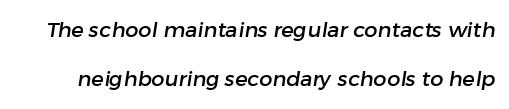
Q: Is the text underlined? A: No.
Q: Is the spacing between letters normal or unusually wide? A: Normal.
Q: Is the spacing between lines tight, normal or loose? A: Loose.
